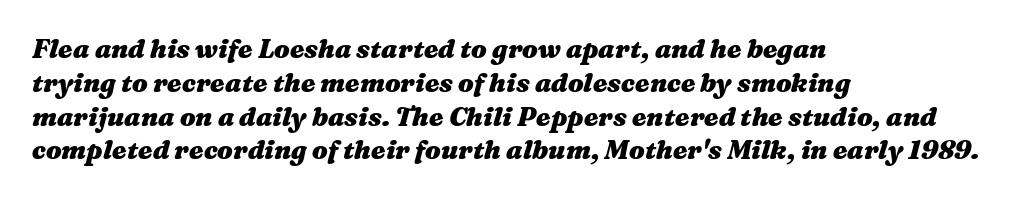
Q: Is the text bold? A: Yes.
Q: Is the text italic (slanted)? A: Yes, it leans right by about 16 degrees.
Q: Is the text underlined? A: No.
Q: How is the paragraph aligned? A: Left-aligned.
Q: Is the spacing between letters normal or unusually wide? A: Normal.
Q: Is the spacing between lines tight, normal or loose? A: Normal.
